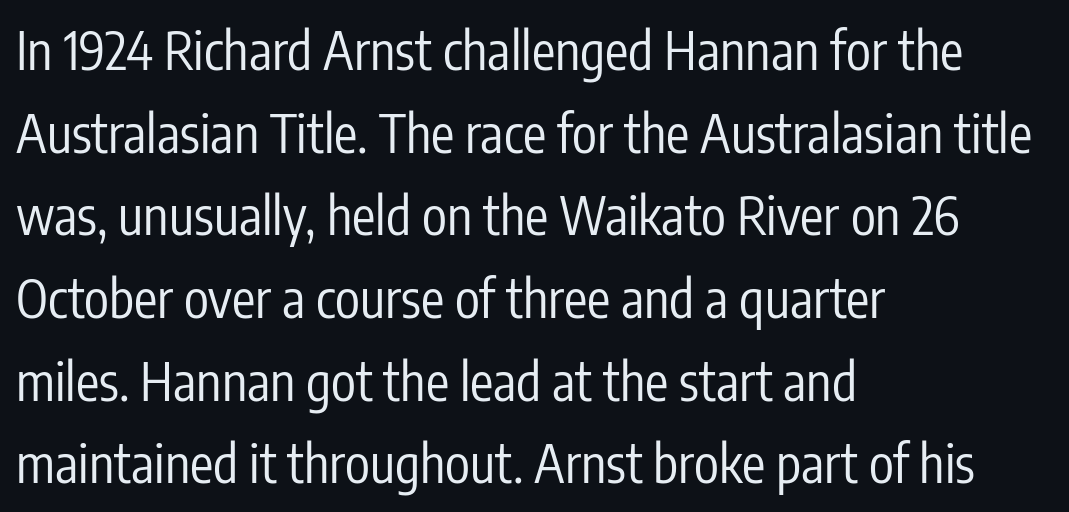
Q: Is the text bold? A: No.
Q: Is the text italic (slanted)? A: No, it is upright.
Q: Is the typeface a serif or a sans-serif typeface? A: Sans-serif.
Q: Is the text underlined? A: No.
Q: How is the paragraph aligned? A: Left-aligned.
Q: Is the spacing between letters normal or unusually wide? A: Normal.
Q: Is the spacing between lines tight, normal or loose? A: Normal.
Q: Width (condensed, normal, or wide)? A: Condensed.
Q: Stroke contrast? A: Low.
Q: x-height? A: Medium.
Q: Monospaced? A: No.
